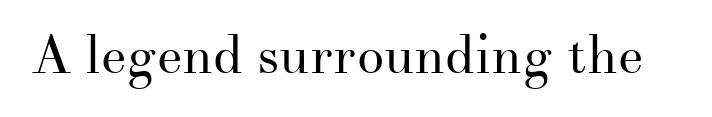
The image shows 54 px regular-weight serif type, upright; set normal letter spacing, not underlined; medium stroke contrast and a small x-height.
